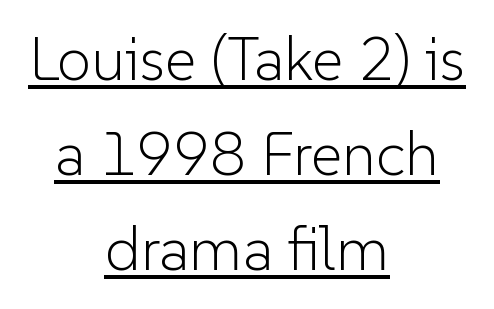
Q: Is the text bold? A: No.
Q: Is the text italic (slanted)? A: No, it is upright.
Q: Is the typeface a serif or a sans-serif typeface? A: Sans-serif.
Q: Is the text underlined? A: Yes.
Q: How is the paragraph aligned? A: Centered.
Q: Is the spacing between letters normal or unusually wide? A: Normal.
Q: Is the spacing between lines tight, normal or loose? A: Normal.
Q: Width (condensed, normal, or wide)? A: Normal.
Q: Stroke contrast? A: Low.
Q: x-height? A: Medium.
Q: Monospaced? A: No.
